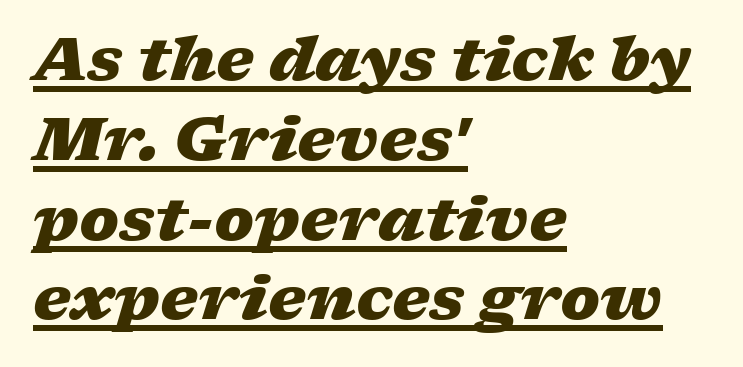
The image shows 60 px heavy, wide type, italic (leaning right); set left-aligned, normal line spacing (1.33x), normal letter spacing, underlined; low stroke contrast and a medium x-height.
